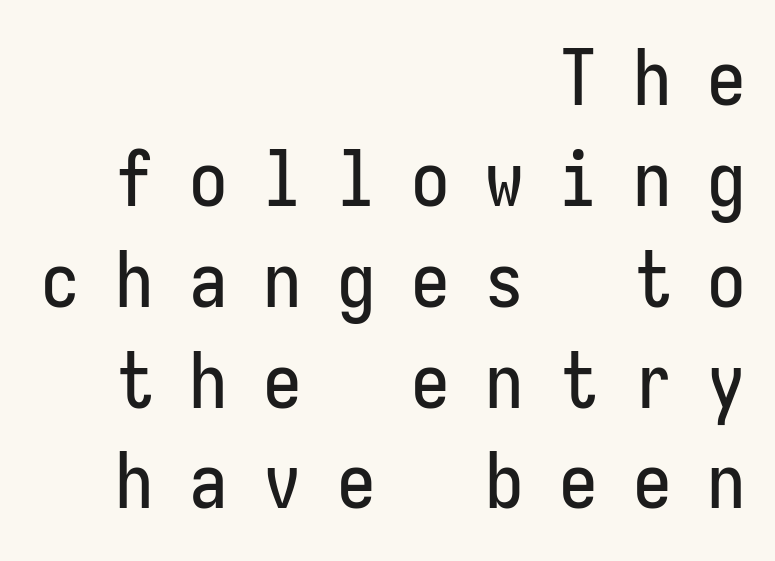
The image shows 77 px condensed sans-serif type, upright, monospaced; set right-aligned, normal line spacing (1.31x), unusually wide letter spacing (+0.46 em), not underlined; low stroke contrast and a medium x-height.
